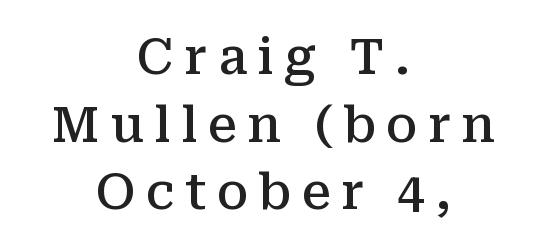
{"serif": "yes", "italic": "no", "bold": "semi", "weight": "semibold", "width": "normal", "stroke_contrast": "medium", "x_height": "medium", "monospaced": "no", "underline": "no", "align": "center", "line_spacing": "normal", "line_spacing_ratio": 1.38, "letter_spacing": "wide", "letter_spacing_em": 0.21, "glyph_px": 49}
